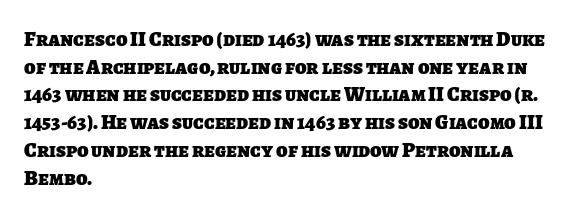
Q: Is the text bold? A: Yes.
Q: Is the text underlined? A: No.
Q: How is the paragraph aligned? A: Left-aligned.
Q: Is the spacing between letters normal or unusually wide? A: Normal.
Q: Is the spacing between lines tight, normal or loose? A: Normal.
